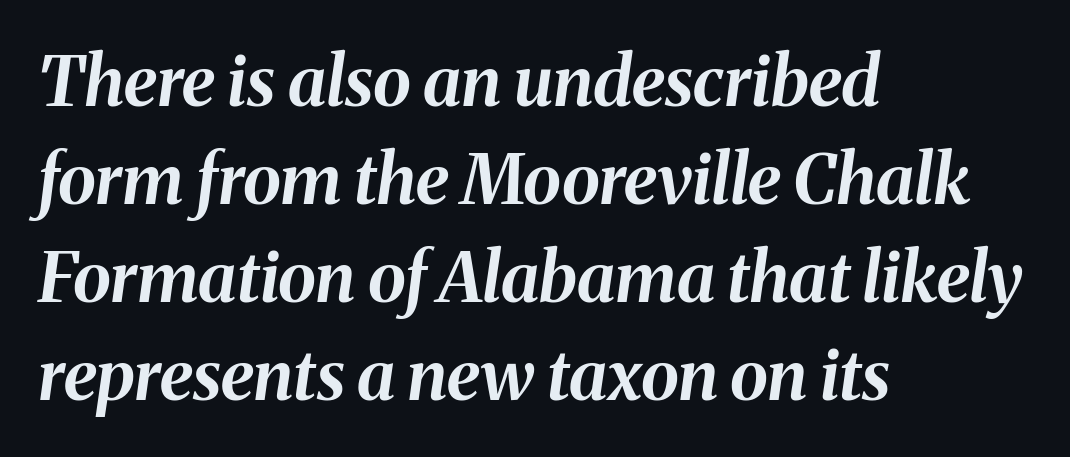
{"italic": "yes", "lean": "right", "slant_degrees": 8, "bold": "yes", "weight": "bold", "width": "normal", "stroke_contrast": "medium", "x_height": "medium", "monospaced": "no", "underline": "no", "align": "left", "line_spacing": "normal", "line_spacing_ratio": 1.42, "letter_spacing": "normal", "letter_spacing_em": 0.0, "glyph_px": 69}
